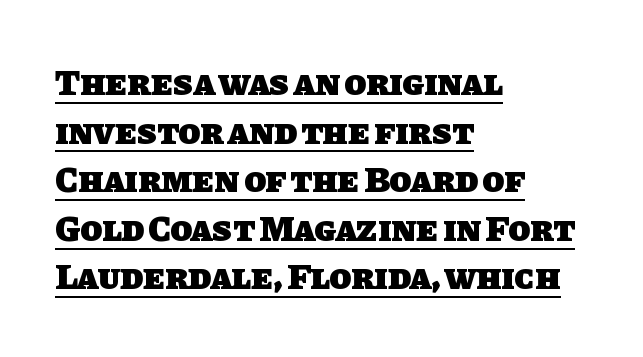
Q: Is the text bold? A: Yes.
Q: Is the typeface a serif or a sans-serif typeface? A: Sans-serif.
Q: Is the text underlined? A: Yes.
Q: How is the paragraph aligned? A: Left-aligned.
Q: Is the spacing between letters normal or unusually wide? A: Normal.
Q: Is the spacing between lines tight, normal or loose? A: Normal.
Q: Width (condensed, normal, or wide)? A: Normal.
Q: Stroke contrast? A: Low.
Q: x-height? A: Large.
Q: Monospaced? A: No.
